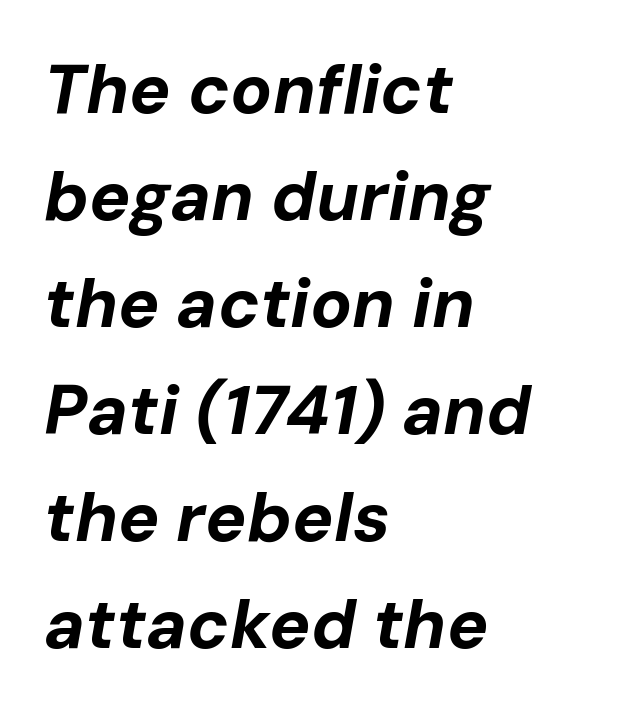
{"italic": "yes", "lean": "right", "slant_degrees": 10, "bold": "yes", "weight": "bold", "width": "normal", "stroke_contrast": "low", "x_height": "medium", "monospaced": "no", "underline": "no", "align": "left", "line_spacing": "normal", "line_spacing_ratio": 1.55, "letter_spacing": "normal", "letter_spacing_em": 0.0, "glyph_px": 69}
